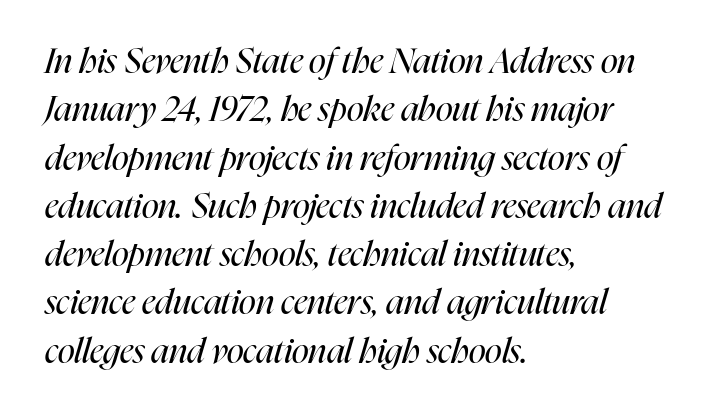
Q: Is the text bold? A: No.
Q: Is the text italic (slanted)? A: Yes, it leans right by about 16 degrees.
Q: Is the text underlined? A: No.
Q: How is the paragraph aligned? A: Left-aligned.
Q: Is the spacing between letters normal or unusually wide? A: Normal.
Q: Is the spacing between lines tight, normal or loose? A: Normal.
Q: Width (condensed, normal, or wide)? A: Condensed.
Q: Stroke contrast? A: High.
Q: x-height? A: Medium.
Q: Monospaced? A: No.
